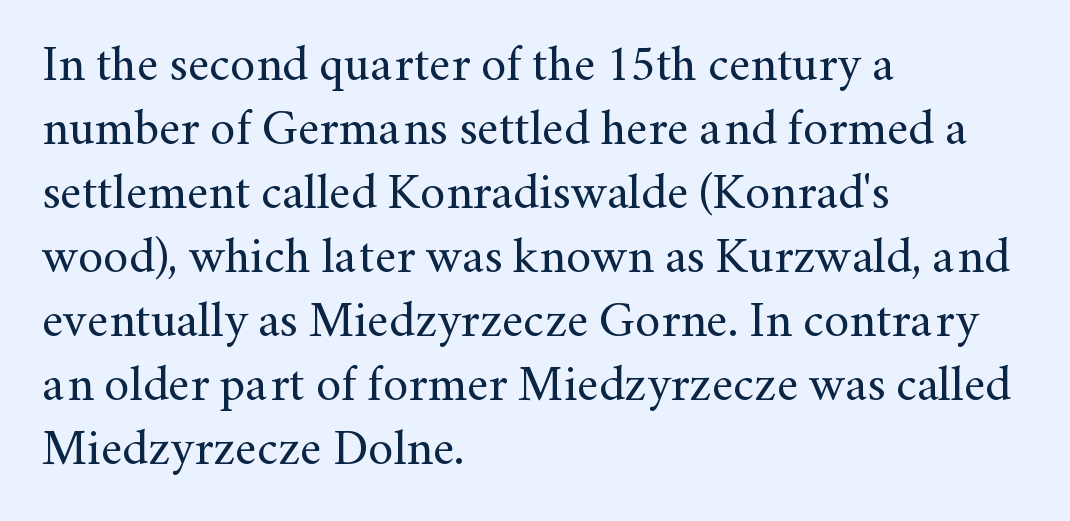
Alignment: flush left. Posture: straight, roman, zero tilt. Caption: standard tracking, unaltered. Old-style or modern, the face here clearly has serifs.
